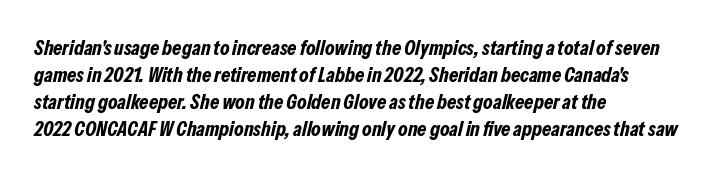
{"italic": "yes", "lean": "right", "slant_degrees": 13, "bold": "yes", "underline": "no", "align": "left", "line_spacing": "normal", "line_spacing_ratio": 1.28, "letter_spacing": "normal", "letter_spacing_em": 0.0, "glyph_px": 21}
